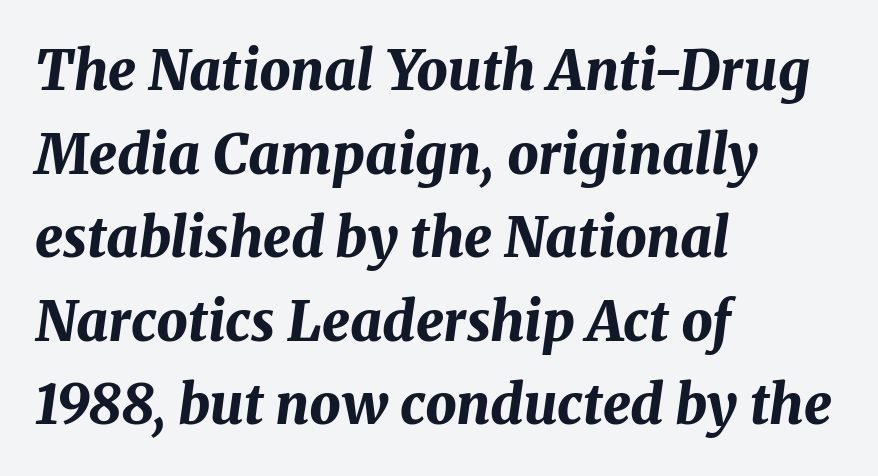
Looking at the ascenders, they clearly lean. Just letters on the line, the space beneath them empty. You could not count columns in this text — the font is proportionally spaced. Typographic density is high because the face is bold. These lines stack with their left ends in a neat column.
